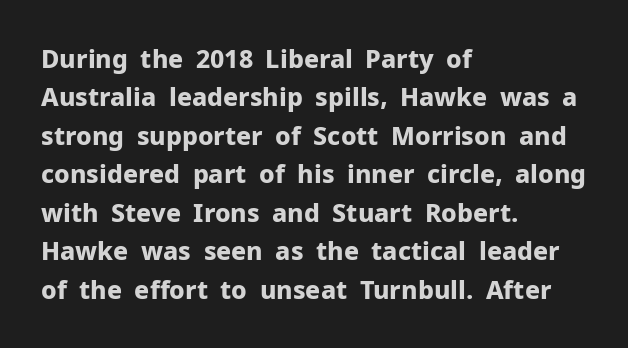
Q: Is the text bold? A: Yes.
Q: Is the text italic (slanted)? A: No, it is upright.
Q: Is the text underlined? A: No.
Q: How is the paragraph aligned? A: Left-aligned.
Q: Is the spacing between letters normal or unusually wide? A: Normal.
Q: Is the spacing between lines tight, normal or loose? A: Normal.
